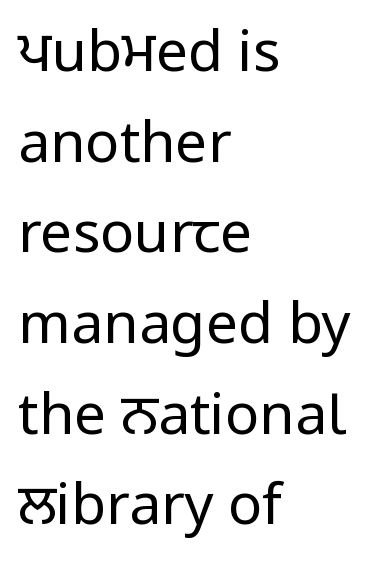
{"serif": "no", "italic": "no", "bold": "no", "weight": "regular", "width": "normal", "stroke_contrast": "low", "x_height": "medium", "monospaced": "no", "underline": "no", "align": "left", "line_spacing": "normal", "line_spacing_ratio": 1.59, "letter_spacing": "normal", "letter_spacing_em": 0.0, "glyph_px": 57}
